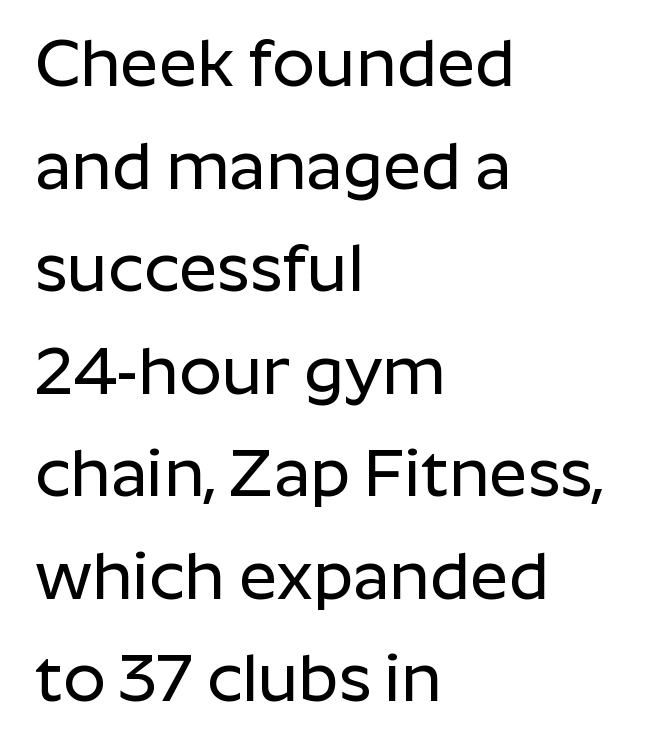
Q: Is the text italic (slanted)? A: No, it is upright.
Q: Is the typeface a serif or a sans-serif typeface? A: Sans-serif.
Q: Is the text underlined? A: No.
Q: How is the paragraph aligned? A: Left-aligned.
Q: Is the spacing between letters normal or unusually wide? A: Normal.
Q: Is the spacing between lines tight, normal or loose? A: Normal.
Q: Width (condensed, normal, or wide)? A: Normal.
Q: Stroke contrast? A: Low.
Q: x-height? A: Medium.
Q: Monospaced? A: No.
